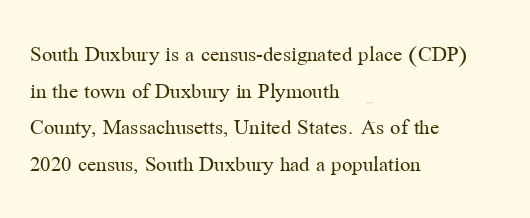
{"italic": "no", "bold": "no", "underline": "no", "align": "left", "line_spacing": "normal", "line_spacing_ratio": 1.59, "letter_spacing": "normal", "letter_spacing_em": 0.0, "glyph_px": 23}
